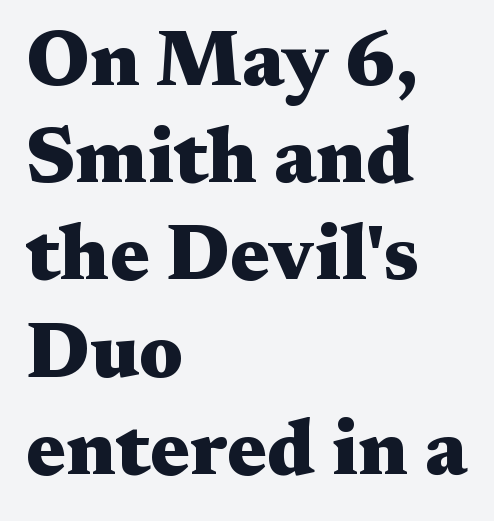
Serifs: yes, visible at the terminals of the letterforms. In terms of weight, the rendering is a true, heavy bold. Proportional: the letters do not fall into vertical columns. Unlike italic type, these characters show no tilt at all.
